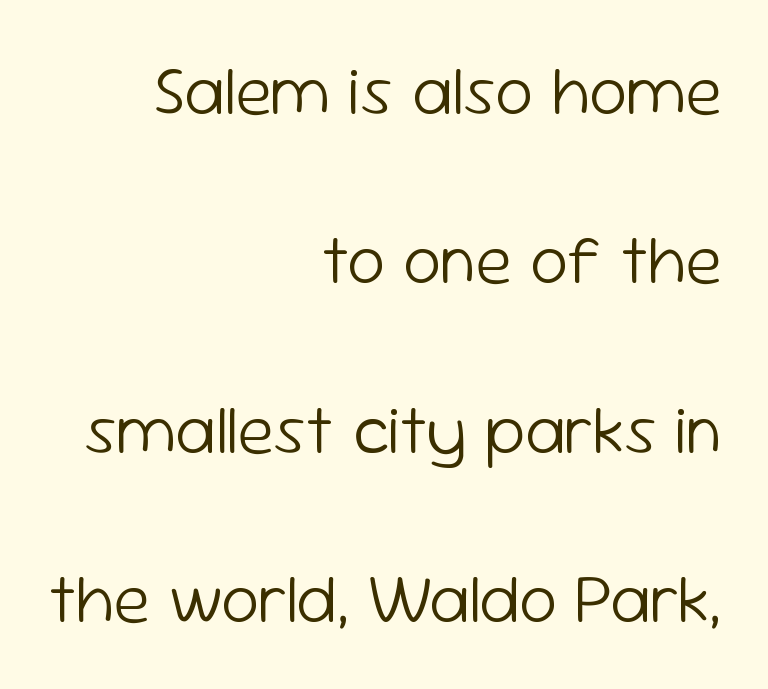
The image shows 68 px light sans-serif type, upright; set right-aligned, loose line spacing (2.49x), normal letter spacing, not underlined; low stroke contrast and a medium x-height.
